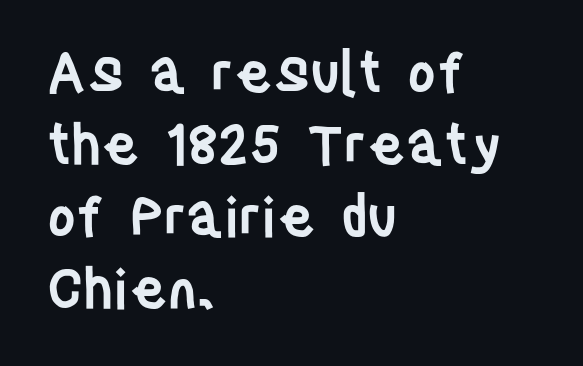
The image shows 55 px semibold, condensed sans-serif type, upright; set left-aligned, normal line spacing (1.31x), normal letter spacing, not underlined; low stroke contrast and a large x-height.
